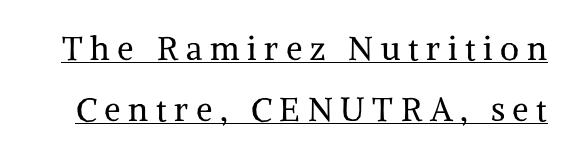
Q: Is the text bold? A: No.
Q: Is the text italic (slanted)? A: No, it is upright.
Q: Is the typeface a serif or a sans-serif typeface? A: Serif.
Q: Is the text underlined? A: Yes.
Q: Is the spacing between letters normal or unusually wide? A: Unusually wide.
Q: Width (condensed, normal, or wide)? A: Normal.
Q: Stroke contrast? A: Medium.
Q: x-height? A: Medium.
Q: Monospaced? A: No.
